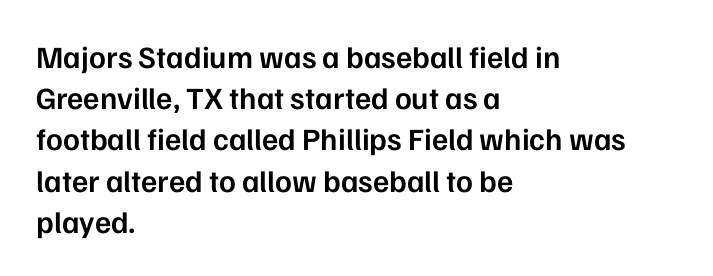
The image shows 31 px semibold sans-serif type, upright; set left-aligned, normal line spacing (1.33x), normal letter spacing, not underlined; low stroke contrast and a medium x-height.
